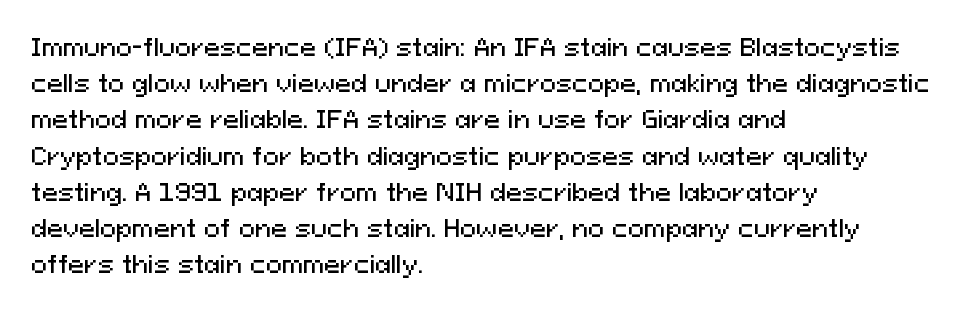
Q: Is the text italic (slanted)? A: No, it is upright.
Q: Is the text underlined? A: No.
Q: How is the paragraph aligned? A: Left-aligned.
Q: Is the spacing between letters normal or unusually wide? A: Normal.
Q: Is the spacing between lines tight, normal or loose? A: Normal.
